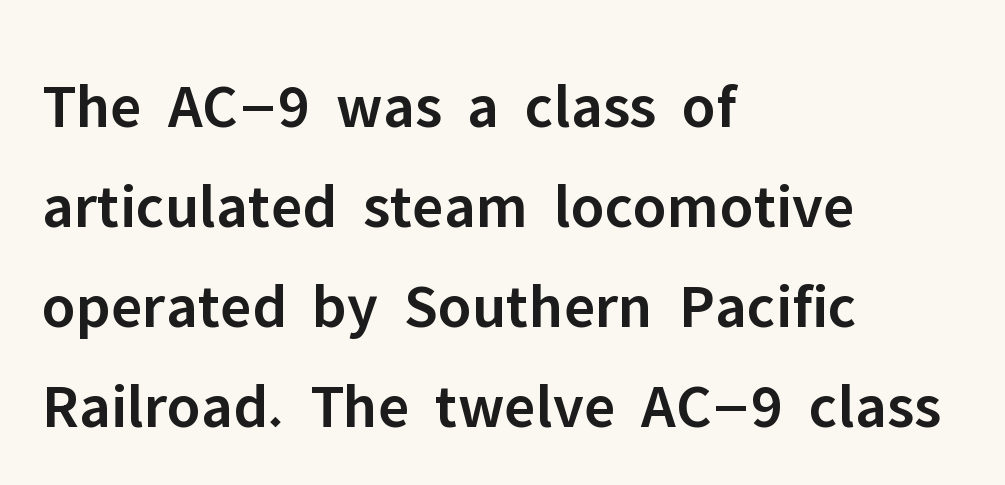
Q: Is the text bold? A: Semi-bold.
Q: Is the text italic (slanted)? A: No, it is upright.
Q: Is the typeface a serif or a sans-serif typeface? A: Sans-serif.
Q: Is the text underlined? A: No.
Q: How is the paragraph aligned? A: Left-aligned.
Q: Is the spacing between letters normal or unusually wide? A: Normal.
Q: Is the spacing between lines tight, normal or loose? A: Normal.
Q: Width (condensed, normal, or wide)? A: Normal.
Q: Stroke contrast? A: Low.
Q: x-height? A: Medium.
Q: Monospaced? A: No.
